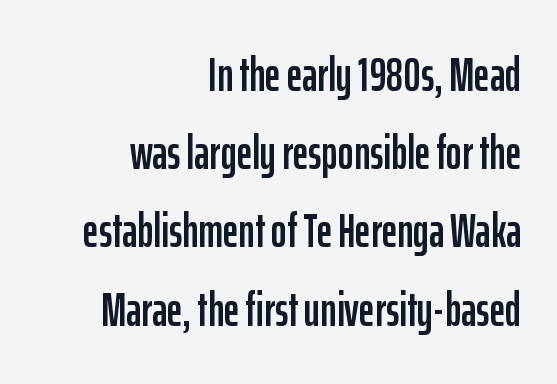
The image shows 48 px condensed sans-serif type, upright; set right-aligned, normal line spacing (1.63x), normal letter spacing, not underlined; low stroke contrast and a medium x-height.
